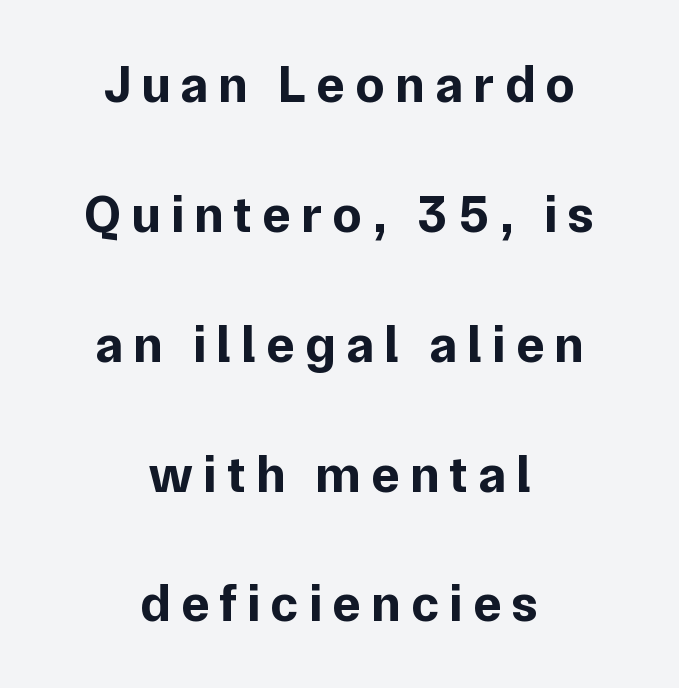
The image shows 53 px bold sans-serif type, upright; set centered, loose line spacing (2.45x), not underlined; low stroke contrast and a medium x-height.
